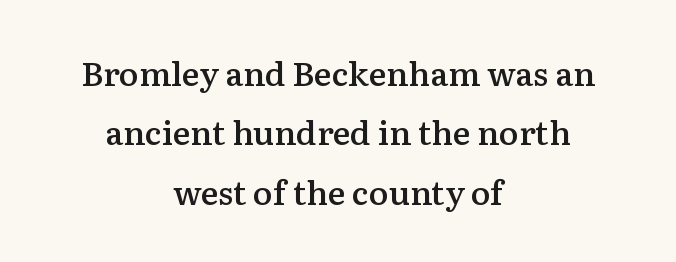
Q: Is the text bold? A: Semi-bold.
Q: Is the text italic (slanted)? A: No, it is upright.
Q: Is the typeface a serif or a sans-serif typeface? A: Serif.
Q: Is the text underlined? A: No.
Q: How is the paragraph aligned? A: Centered.
Q: Is the spacing between letters normal or unusually wide? A: Normal.
Q: Width (condensed, normal, or wide)? A: Normal.
Q: Stroke contrast? A: Medium.
Q: x-height? A: Medium.
Q: Monospaced? A: No.
